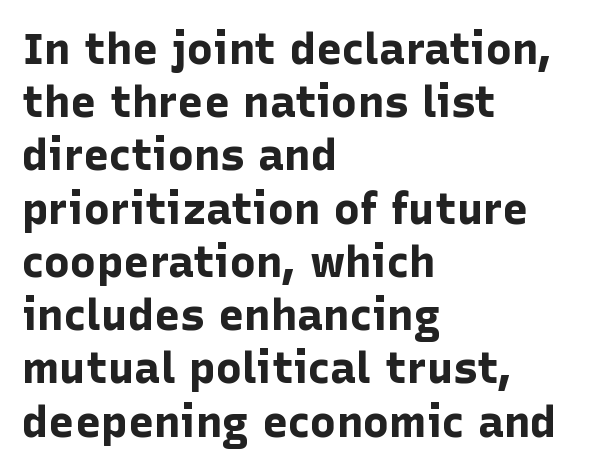
Line starts are locked; line ends wander. Note the varied advance widths — an 'i' is clearly narrower than an 'm'. Tracking value appears to be zero — textbook default spacing. Bold? Absolutely — the strokes are thick and heavy. Does the lettering tilt? It doesn't — this is upright. The characters display no serif detailing; their extremities are plain.
